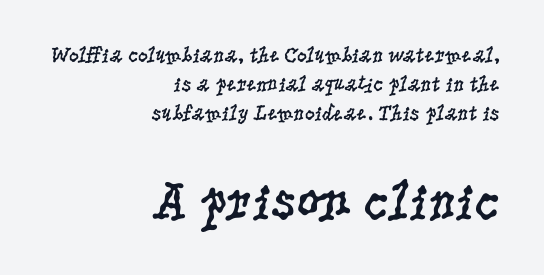
{"serif": "yes", "bold": "no", "weight": "regular", "width": "condensed", "stroke_contrast": "low", "x_height": "large", "monospaced": "no", "underline": "no", "align": "right", "line_spacing": "normal", "line_spacing_ratio": 1.32, "letter_spacing": "normal", "letter_spacing_em": 0.0, "larger_block": "second", "size_ratio": 2.5, "glyph_px": 55}
